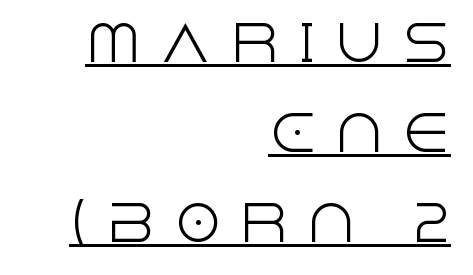
{"serif": "no", "italic": "no", "bold": "no", "weight": "light", "width": "normal", "x_height": "large", "monospaced": "no", "underline": "yes", "align": "right", "line_spacing_ratio": 1.87, "letter_spacing": "wide", "letter_spacing_em": 0.39, "glyph_px": 48}
